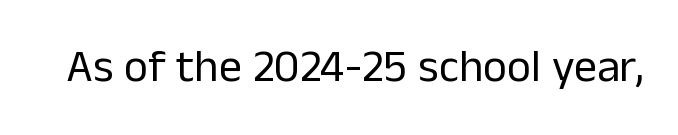
Q: Is the text bold? A: No.
Q: Is the text italic (slanted)? A: No, it is upright.
Q: Is the typeface a serif or a sans-serif typeface? A: Sans-serif.
Q: Is the text underlined? A: No.
Q: Is the spacing between letters normal or unusually wide? A: Normal.
Q: Width (condensed, normal, or wide)? A: Normal.
Q: Stroke contrast? A: Low.
Q: x-height? A: Medium.
Q: Monospaced? A: No.
